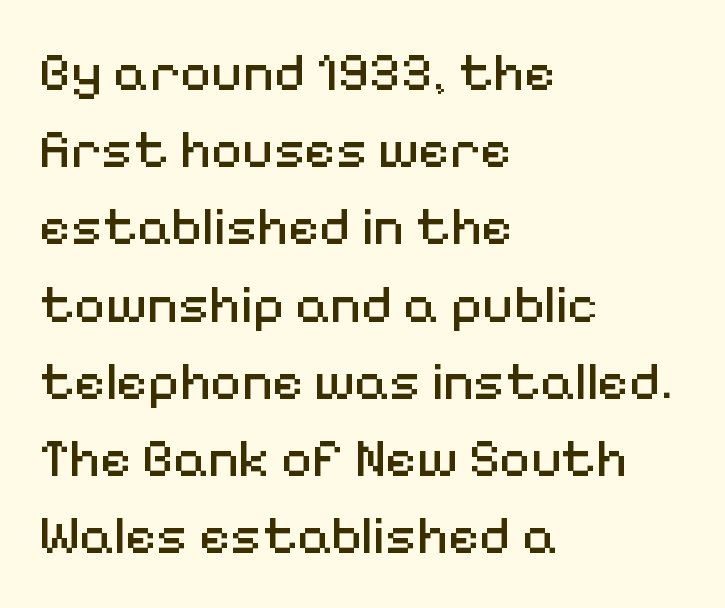
Each line starts at the same left margin while the right side varies. The block of text has a typical density, with ordinary space between rows. Does the type have serifs? No, each stem ends abruptly. Ink coverage per letter is moderate at most.
